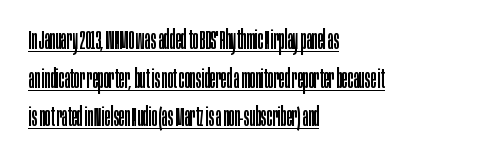
{"italic": "no", "bold": "no", "underline": "yes", "align": "left", "line_spacing": "normal", "line_spacing_ratio": 1.49, "letter_spacing": "normal", "letter_spacing_em": 0.0, "glyph_px": 26}
